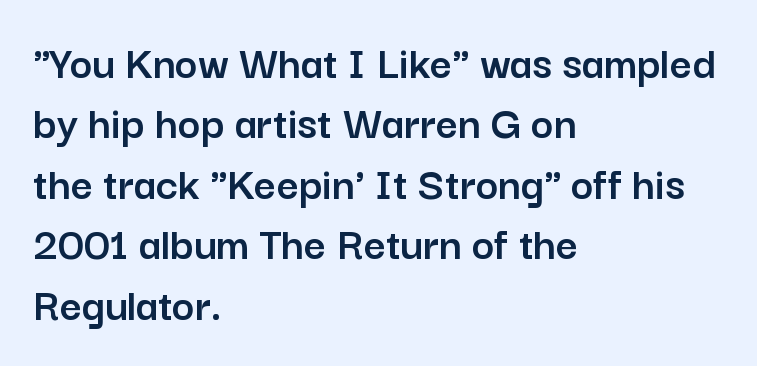
{"serif": "no", "italic": "no", "width": "normal", "stroke_contrast": "low", "x_height": "medium", "monospaced": "no", "underline": "no", "align": "left", "line_spacing": "normal", "line_spacing_ratio": 1.26, "letter_spacing": "normal", "letter_spacing_em": 0.0, "glyph_px": 48}
